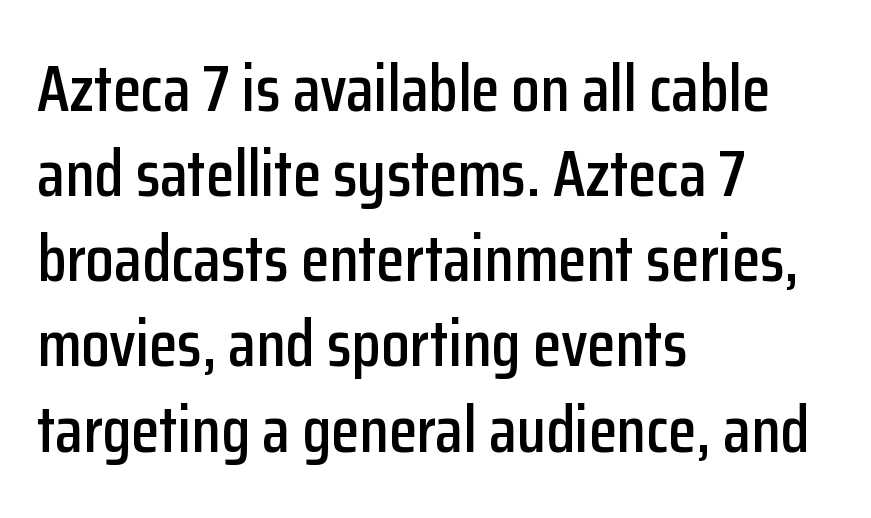
The image shows 65 px condensed sans-serif type, upright; set left-aligned, normal line spacing (1.31x), normal letter spacing, not underlined; low stroke contrast and a medium x-height.
